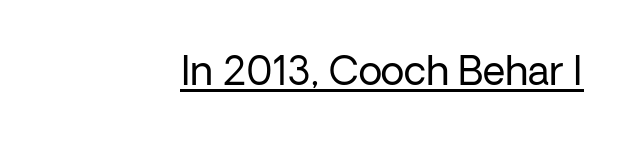
The image shows 39 px regular-weight sans-serif type, upright; set normal letter spacing, underlined; low stroke contrast and a medium x-height.
